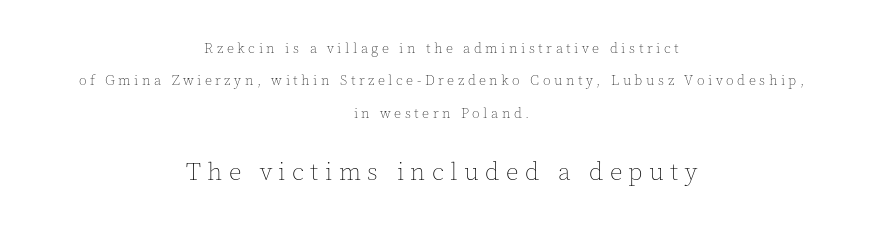
{"italic": "no", "bold": "no", "underline": "no", "align": "center", "line_spacing": "loose", "line_spacing_ratio": 2.32, "letter_spacing": "wide", "letter_spacing_em": 0.25, "larger_block": "second", "size_ratio": 1.79, "glyph_px": 25}
